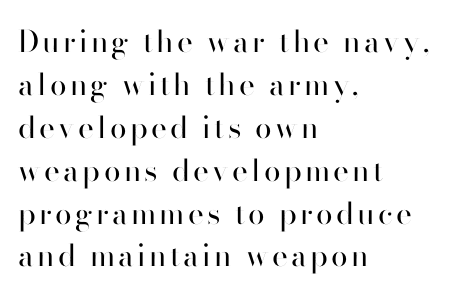
The image shows 30 px regular-weight sans-serif type, upright; set left-aligned, normal line spacing (1.43x), not underlined; high stroke contrast and a small x-height.
